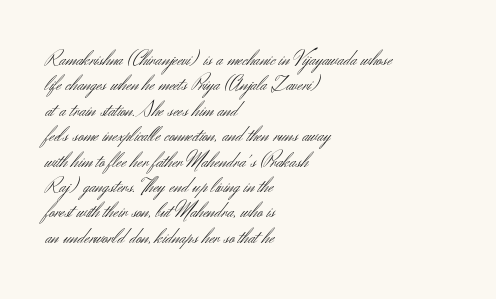
A bare baseline throughout the passage. Line beginnings align vertically; line endings do not. This sample uses plain, unmodified letter spacing. Is this a heavy cut? Hardly; it is regular or lighter.
